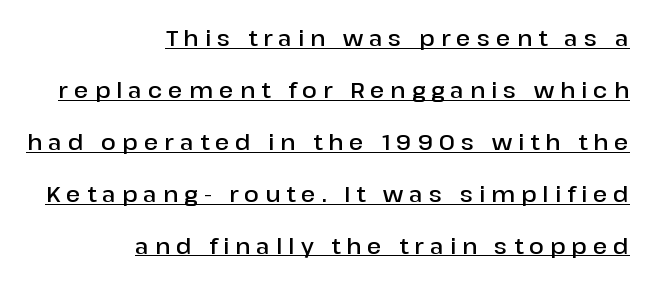
Q: Is the text bold? A: Semi-bold.
Q: Is the text italic (slanted)? A: No, it is upright.
Q: Is the text underlined? A: Yes.
Q: How is the paragraph aligned? A: Right-aligned.
Q: Is the spacing between letters normal or unusually wide? A: Unusually wide.
Q: Is the spacing between lines tight, normal or loose? A: Loose.
